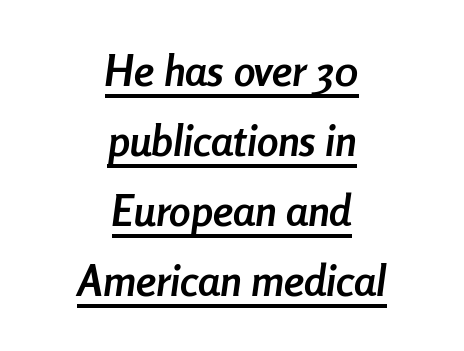
Weight check: bold — yes, fully. The line-height multiplier appears to be the usual default. Words appear dense and cohesive because spacing is normal. Looks like regular typesetting: each glyph gets only the width it needs.
